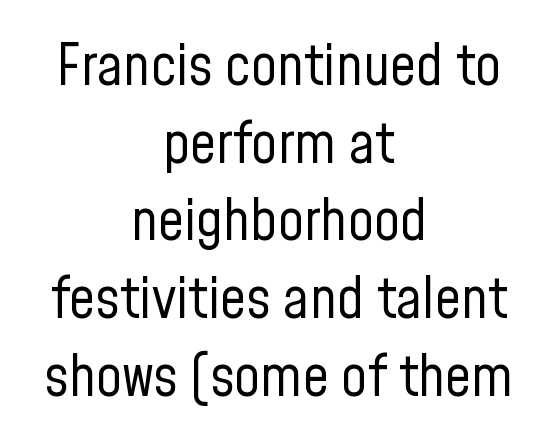
The space directly below the letters is spotless. Glyph-to-glyph distance matches everyday printed text. The face used here is a sans, in the tradition of grotesques and geometrics. Here the designer chose a conventional face with non-uniform glyph widths.
